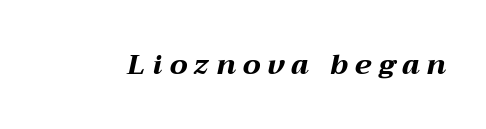
Q: Is the text bold? A: Yes.
Q: Is the text italic (slanted)? A: Yes, it leans right by about 12 degrees.
Q: Is the text underlined? A: No.
Q: Is the spacing between letters normal or unusually wide? A: Unusually wide.
Q: Width (condensed, normal, or wide)? A: Wide.
Q: Stroke contrast? A: Medium.
Q: x-height? A: Medium.
Q: Monospaced? A: No.
